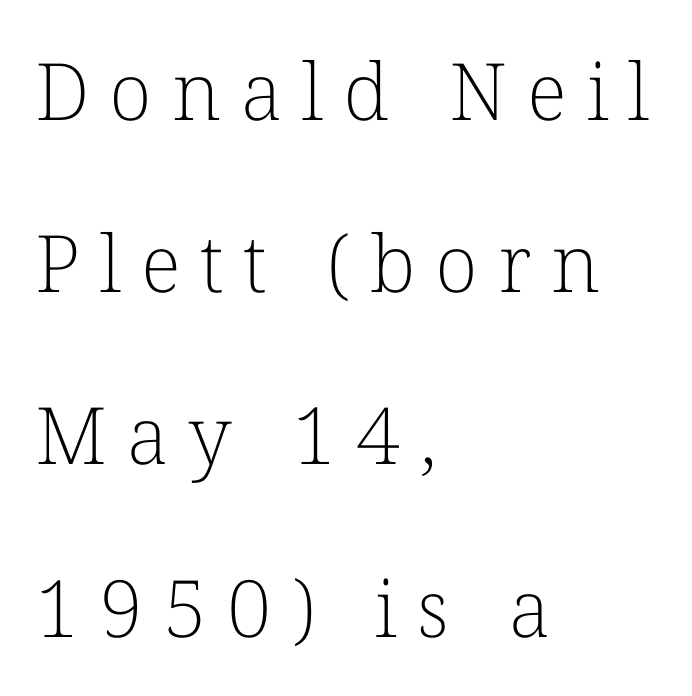
The image shows 79 px light serif type, upright; set left-aligned, loose line spacing (2.18x), unusually wide letter spacing (+0.25 em), not underlined; low stroke contrast and a medium x-height.
